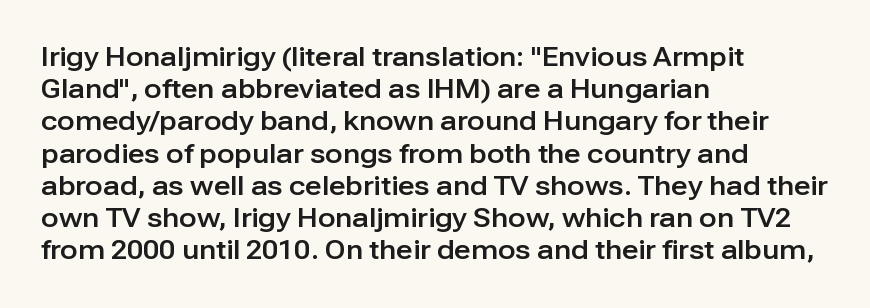
{"italic": "no", "underline": "no", "align": "left", "line_spacing_ratio": 1.24, "letter_spacing": "normal", "letter_spacing_em": 0.0, "glyph_px": 26}
